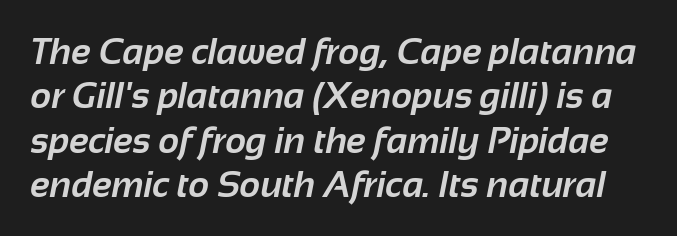
Q: Is the text bold? A: Yes.
Q: Is the typeface a serif or a sans-serif typeface? A: Sans-serif.
Q: Is the text underlined? A: No.
Q: Is the spacing between letters normal or unusually wide? A: Normal.
Q: Width (condensed, normal, or wide)? A: Normal.
Q: Stroke contrast? A: Low.
Q: x-height? A: Medium.
Q: Monospaced? A: No.
